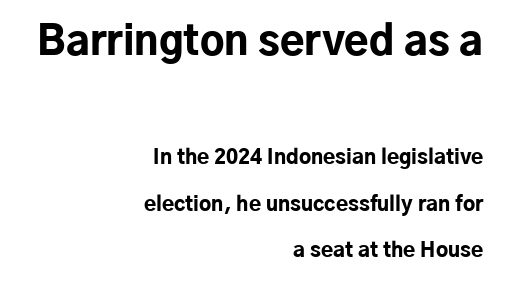
{"serif": "no", "italic": "no", "bold": "yes", "weight": "bold", "width": "normal", "stroke_contrast": "low", "x_height": "medium", "monospaced": "no", "underline": "no", "align": "right", "line_spacing": "loose", "line_spacing_ratio": 2.33, "letter_spacing": "normal", "letter_spacing_em": 0.0, "larger_block": "first", "size_ratio": 2.0, "glyph_px": 40}
